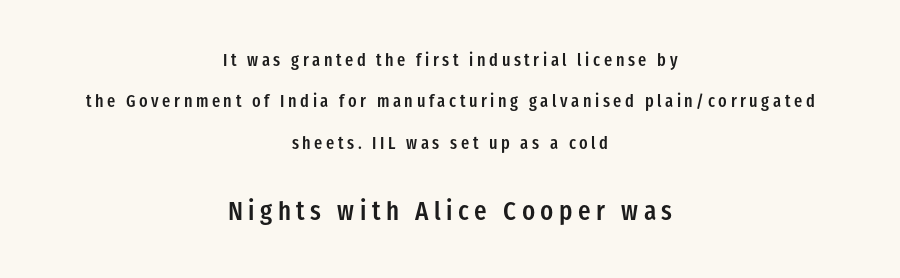
Q: Is the text bold? A: Semi-bold.
Q: Is the text italic (slanted)? A: No, it is upright.
Q: Is the text underlined? A: No.
Q: How is the paragraph aligned? A: Centered.
Q: Is the spacing between letters normal or unusually wide? A: Unusually wide.
Q: Is the spacing between lines tight, normal or loose? A: Loose.
Q: Which block of text is set in a larger size, the first (top) or the second (bottom)? A: The second (bottom) one.
